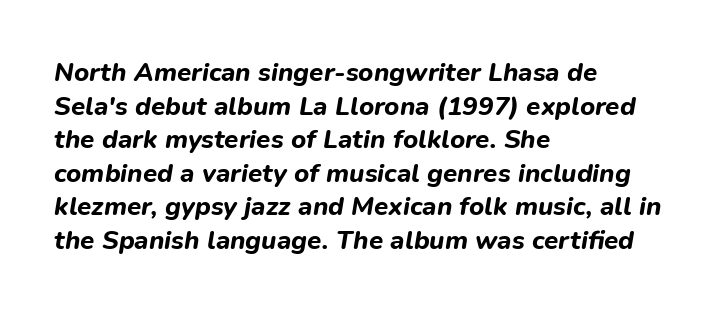
{"italic": "yes", "lean": "right", "slant_degrees": 9, "bold": "yes", "underline": "no", "align": "left", "line_spacing": "normal", "line_spacing_ratio": 1.29, "letter_spacing": "normal", "letter_spacing_em": 0.0, "glyph_px": 26}
